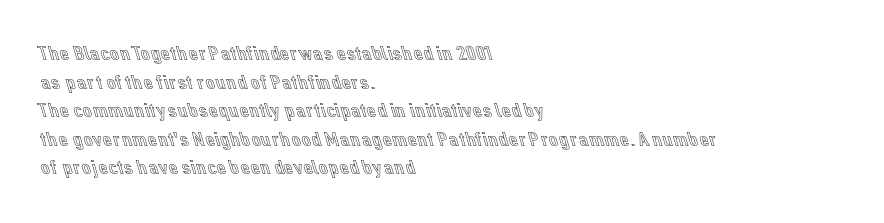
Q: Is the text italic (slanted)? A: Yes.
Q: Is the text underlined? A: No.
Q: How is the paragraph aligned? A: Left-aligned.
Q: Is the spacing between letters normal or unusually wide? A: Normal.
Q: Is the spacing between lines tight, normal or loose? A: Normal.
